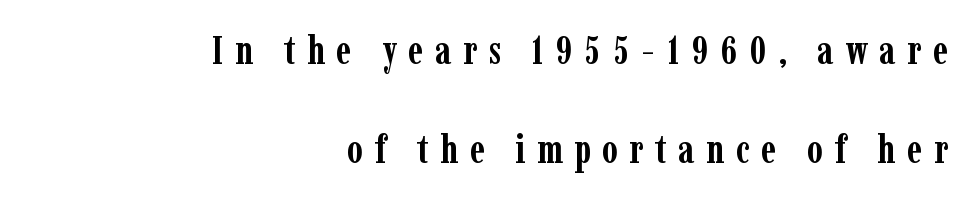
Rendered with straight, roman letterforms. I'd call this a serif setting — the letters wear small feet. The tracking jumps out immediately: characters are airy and widely separated. What's the leading like? Stretched, with rows far apart. Underlining? Definitely not there. The setting favours the right margin, as signatures and pull-quotes sometimes do.
